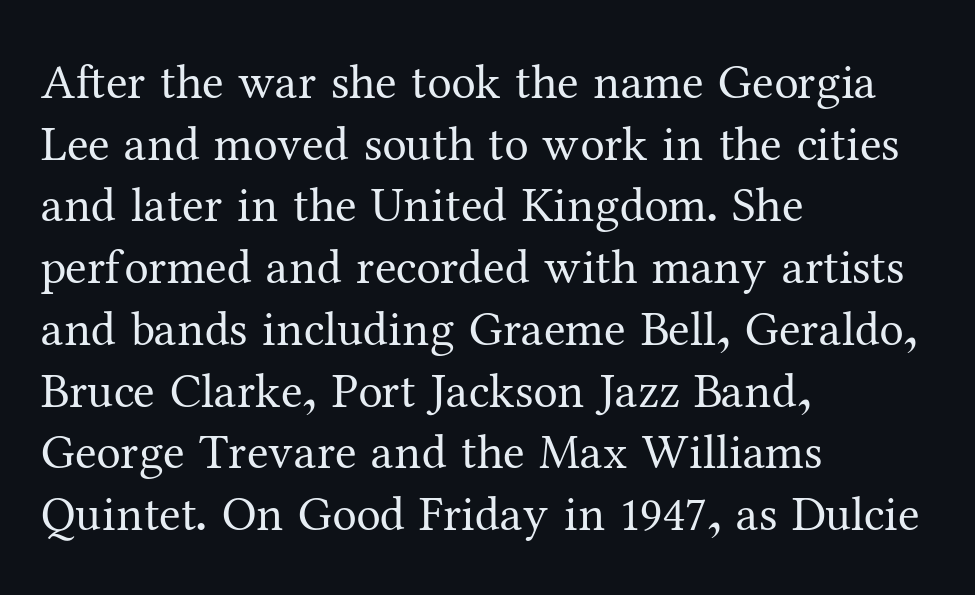
{"serif": "yes", "italic": "no", "bold": "no", "weight": "regular", "width": "normal", "stroke_contrast": "medium", "x_height": "medium", "monospaced": "no", "underline": "no", "align": "left", "line_spacing": "normal", "line_spacing_ratio": 1.26, "letter_spacing": "normal", "letter_spacing_em": 0.0, "glyph_px": 49}
